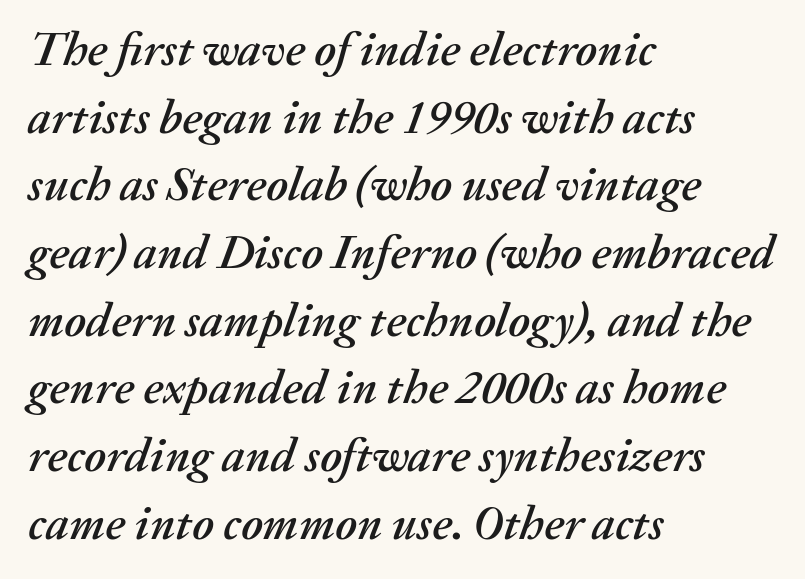
{"italic": "yes", "lean": "right", "slant_degrees": 20, "width": "normal", "stroke_contrast": "medium", "x_height": "medium", "monospaced": "no", "underline": "no", "align": "left", "line_spacing": "normal", "line_spacing_ratio": 1.41, "letter_spacing": "normal", "letter_spacing_em": 0.0, "glyph_px": 48}
